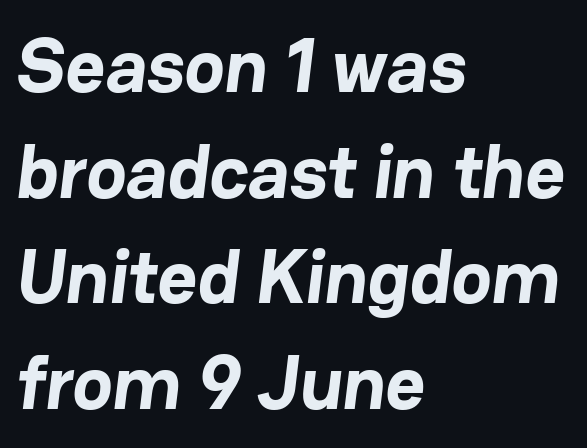
Q: Is the text bold? A: Yes.
Q: Is the typeface a serif or a sans-serif typeface? A: Sans-serif.
Q: Is the text underlined? A: No.
Q: How is the paragraph aligned? A: Left-aligned.
Q: Is the spacing between letters normal or unusually wide? A: Normal.
Q: Is the spacing between lines tight, normal or loose? A: Normal.
Q: Width (condensed, normal, or wide)? A: Normal.
Q: Stroke contrast? A: Low.
Q: x-height? A: Medium.
Q: Monospaced? A: No.
